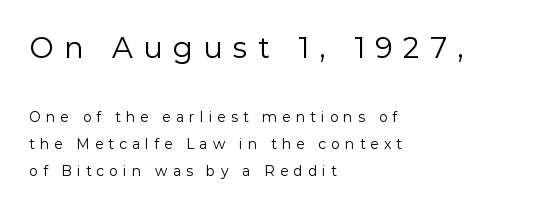
Q: Is the text bold? A: No.
Q: Is the text italic (slanted)? A: No, it is upright.
Q: Is the typeface a serif or a sans-serif typeface? A: Sans-serif.
Q: Is the text underlined? A: No.
Q: How is the paragraph aligned? A: Left-aligned.
Q: Is the spacing between letters normal or unusually wide? A: Unusually wide.
Q: Is the spacing between lines tight, normal or loose? A: Loose.
Q: Which block of text is set in a larger size, the first (top) or the second (bottom)? A: The first (top) one.
Q: Width (condensed, normal, or wide)? A: Normal.
Q: Stroke contrast? A: Low.
Q: x-height? A: Medium.
Q: Monospaced? A: No.
